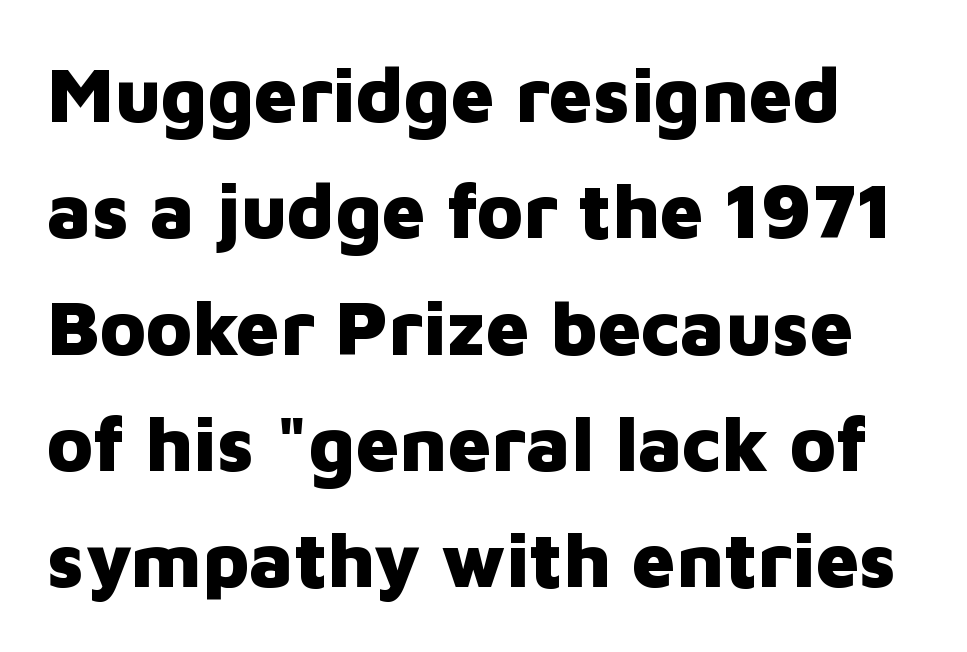
Default kerning and tracking; the words read as compact shapes. The rendering uses natural spacing where letterforms have individual widths. Horizontal bands of white between lines are of average thickness. The sample has been set heavy, in full bold. Observe the absence of serifs on each vertical stroke in this sample. The foot of each line stays bare and open.
